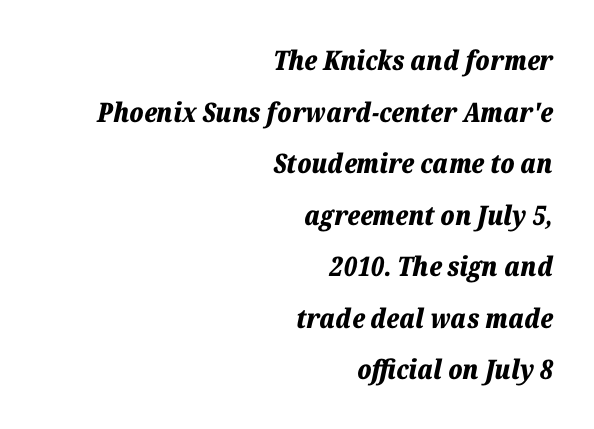
{"italic": "yes", "lean": "right", "slant_degrees": 12, "bold": "yes", "underline": "no", "align": "right", "line_spacing": "loose", "line_spacing_ratio": 1.91, "letter_spacing": "normal", "letter_spacing_em": 0.0, "glyph_px": 27}
